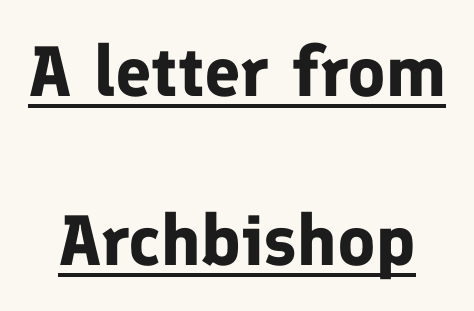
A typesetter would call this proportional, since set widths differ per character. Spacing between characters is what you'd get straight out of the box. Successive baselines arrive slowly, with a big drop between each. This is underlined copy, the kind a proofreader might mark for attention. When letters stand straight like this, we call the style roman or upright. A full-strength bold gives these letters their thick strokes.
